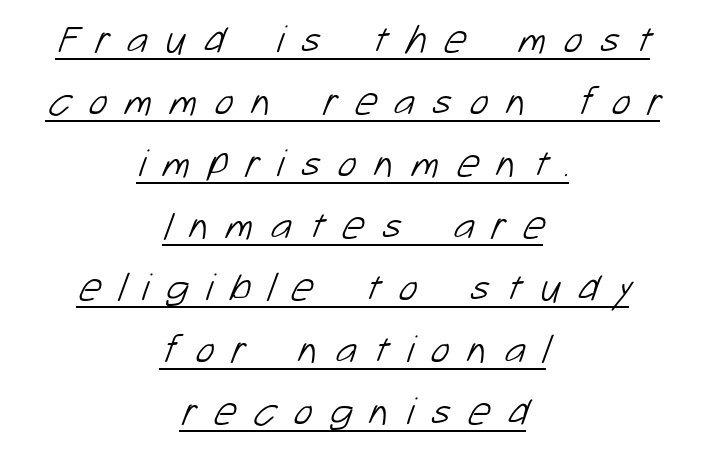
The image shows 40 px light sans-serif type; set centered, normal line spacing (1.55x), unusually wide letter spacing (+0.43 em), underlined; low stroke contrast and a medium x-height.
